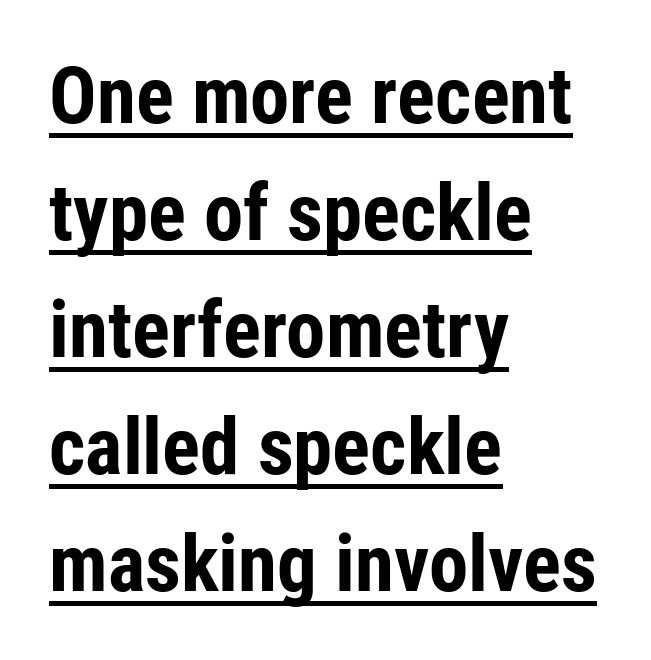
Q: Is the text bold? A: Yes.
Q: Is the text italic (slanted)? A: No, it is upright.
Q: Is the typeface a serif or a sans-serif typeface? A: Sans-serif.
Q: Is the text underlined? A: Yes.
Q: How is the paragraph aligned? A: Left-aligned.
Q: Is the spacing between letters normal or unusually wide? A: Normal.
Q: Is the spacing between lines tight, normal or loose? A: Normal.
Q: Width (condensed, normal, or wide)? A: Condensed.
Q: Stroke contrast? A: Low.
Q: x-height? A: Medium.
Q: Monospaced? A: No.
